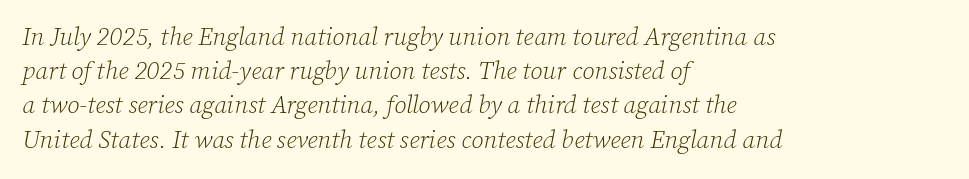
The image shows 25 px text type, italic (leaning right); set left-aligned, normal line spacing (1.37x), normal letter spacing, not underlined.
